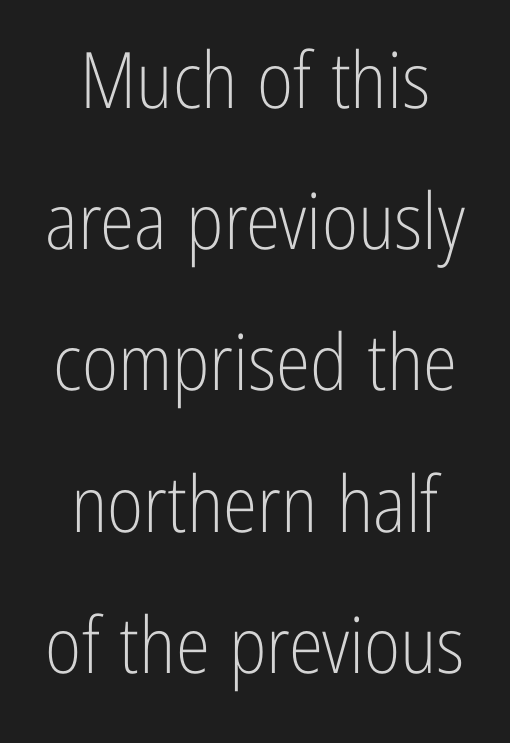
Q: Is the text bold? A: No.
Q: Is the text italic (slanted)? A: No, it is upright.
Q: Is the typeface a serif or a sans-serif typeface? A: Sans-serif.
Q: Is the text underlined? A: No.
Q: Is the spacing between letters normal or unusually wide? A: Normal.
Q: Width (condensed, normal, or wide)? A: Condensed.
Q: Stroke contrast? A: Low.
Q: x-height? A: Medium.
Q: Monospaced? A: No.
